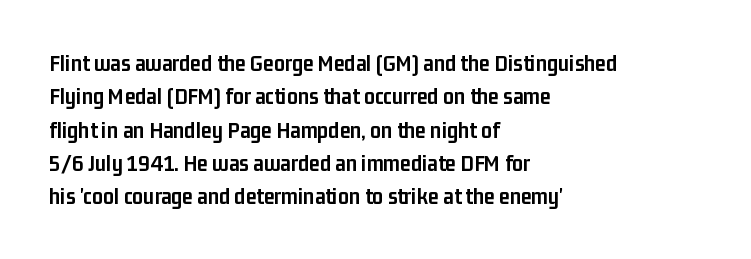
The image shows 24 px bold type, upright; set left-aligned, normal line spacing (1.39x), normal letter spacing, not underlined.
